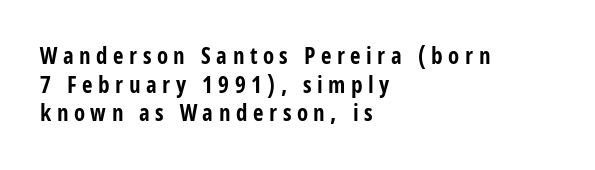
{"italic": "no", "bold": "yes", "underline": "no", "align": "left", "line_spacing": "normal", "line_spacing_ratio": 1.25, "letter_spacing": "wide", "letter_spacing_em": 0.24, "glyph_px": 23}
